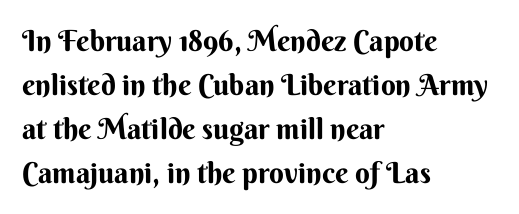
{"serif": "no", "italic": "no", "bold": "yes", "weight": "bold", "width": "normal", "stroke_contrast": "medium", "x_height": "small", "monospaced": "no", "underline": "no", "align": "left", "line_spacing": "normal", "line_spacing_ratio": 1.52, "letter_spacing": "normal", "letter_spacing_em": 0.0, "glyph_px": 29}
